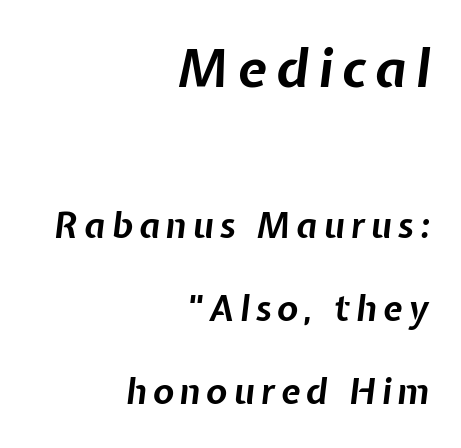
Q: Is the text bold? A: Yes.
Q: Is the text italic (slanted)? A: Yes, it leans right by about 7 degrees.
Q: Is the text underlined? A: No.
Q: How is the paragraph aligned? A: Right-aligned.
Q: Is the spacing between lines tight, normal or loose? A: Loose.
Q: Which block of text is set in a larger size, the first (top) or the second (bottom)? A: The first (top) one.
Q: Width (condensed, normal, or wide)? A: Normal.
Q: Stroke contrast? A: Low.
Q: x-height? A: Medium.
Q: Monospaced? A: No.
